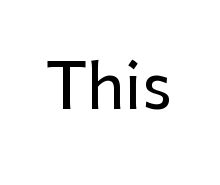
The rendering keeps characters at their native spacing. Style check: upright. The passage shown is typed in a proportional face where columns would drift. The text was rendered using a sans face with plain stroke endings.
